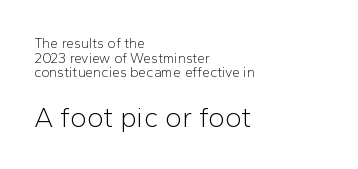
Q: Is the text bold? A: No.
Q: Is the text italic (slanted)? A: No, it is upright.
Q: Is the typeface a serif or a sans-serif typeface? A: Sans-serif.
Q: Is the text underlined? A: No.
Q: How is the paragraph aligned? A: Left-aligned.
Q: Is the spacing between letters normal or unusually wide? A: Normal.
Q: Is the spacing between lines tight, normal or loose? A: Tight.
Q: Which block of text is set in a larger size, the first (top) or the second (bottom)? A: The second (bottom) one.
Q: Width (condensed, normal, or wide)? A: Normal.
Q: Stroke contrast? A: Low.
Q: x-height? A: Medium.
Q: Monospaced? A: No.
